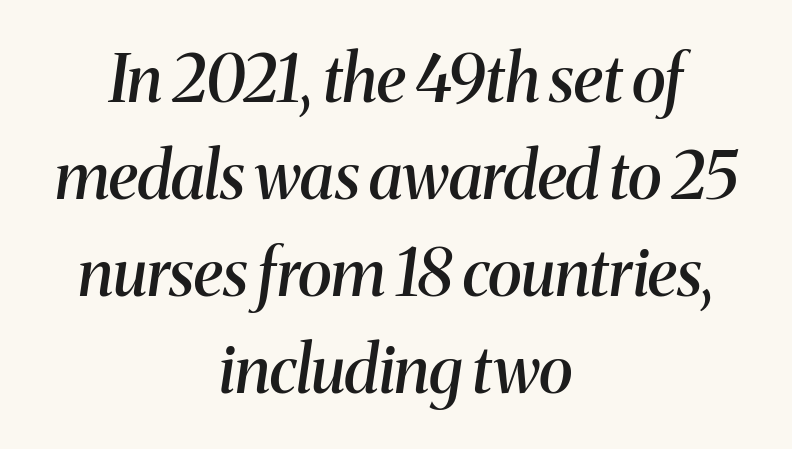
The image shows 65 px semibold serif type, italic (leaning right); set centered, normal line spacing (1.49x), normal letter spacing, not underlined; medium stroke contrast and a medium x-height.
